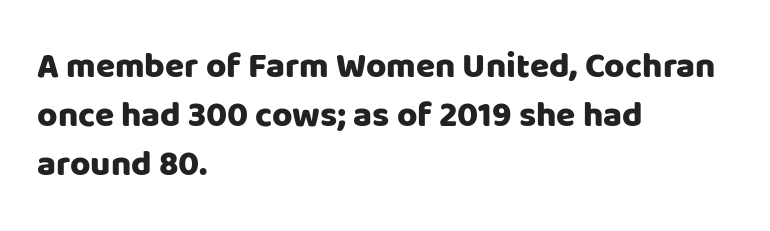
The image shows 35 px sans-serif type, upright; set left-aligned, normal line spacing (1.4x), normal letter spacing, not underlined; low stroke contrast and a large x-height.
